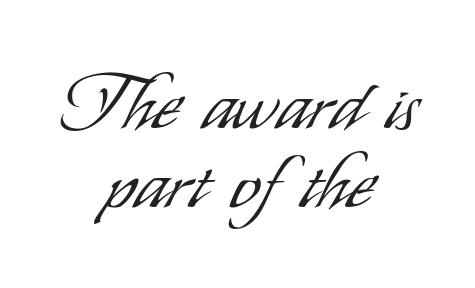
The image shows 75 px light, condensed sans-serif type; set centered, tight line spacing (1.05x), normal letter spacing, not underlined; low stroke contrast and a small x-height.
